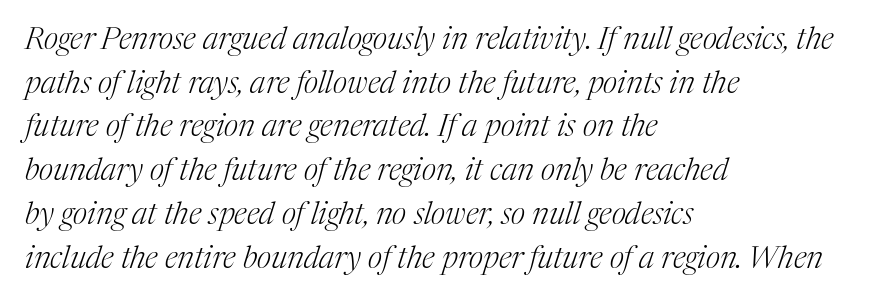
{"serif": "yes", "italic": "yes", "lean": "right", "slant_degrees": 17, "bold": "no", "weight": "light", "width": "normal", "stroke_contrast": "medium", "x_height": "medium", "monospaced": "no", "underline": "no", "align": "left", "line_spacing": "normal", "line_spacing_ratio": 1.41, "letter_spacing": "normal", "letter_spacing_em": 0.0, "glyph_px": 31}
